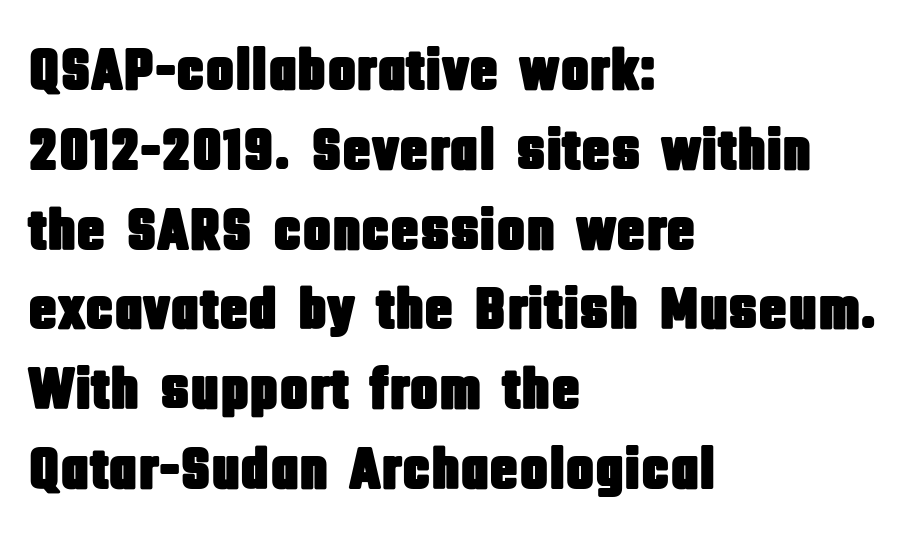
This sample has the flowing, uneven cadence of proportional lettering. The typography opts for an upright posture over an oblique one. This sample uses a sans-serif face. Does the copy run flush right? No — it runs flush left. Quick note: underline off.
